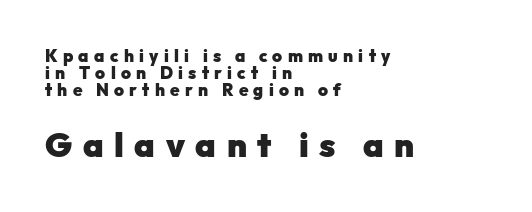
The image shows 34 px heavy sans-serif type, upright; set left-aligned, tight line spacing (1.0x), unusually wide letter spacing (+0.31 em), not underlined; the second (bottom) block is 2.0x larger; low stroke contrast and a medium x-height.
